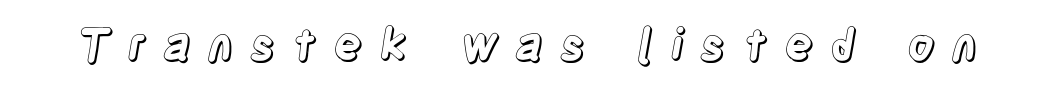
In terms of letterspacing, this is a distinctly airy, spread setting. Is this a fixed-width face? No — the glyphs have proportional, varying widths. The gap between lines stays unmarked.
